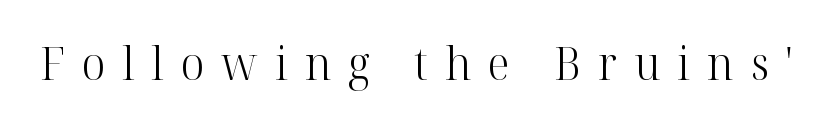
The image shows 46 px light serif type, upright; set unusually wide letter spacing (+0.37 em), not underlined; high stroke contrast and a medium x-height.
